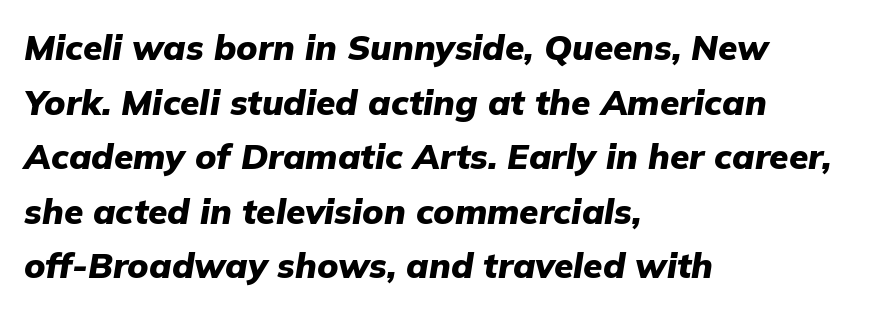
The rendering anchors every line to the left-hand side. A normal amount of white space separates one row of letters from the next. These lines are rendered in a variable-pitch font. As a designer I'd log this as weight 700, bold. Anything drawn beneath the words? Only blank space. The face used here is rendered with its standard letterfit.
